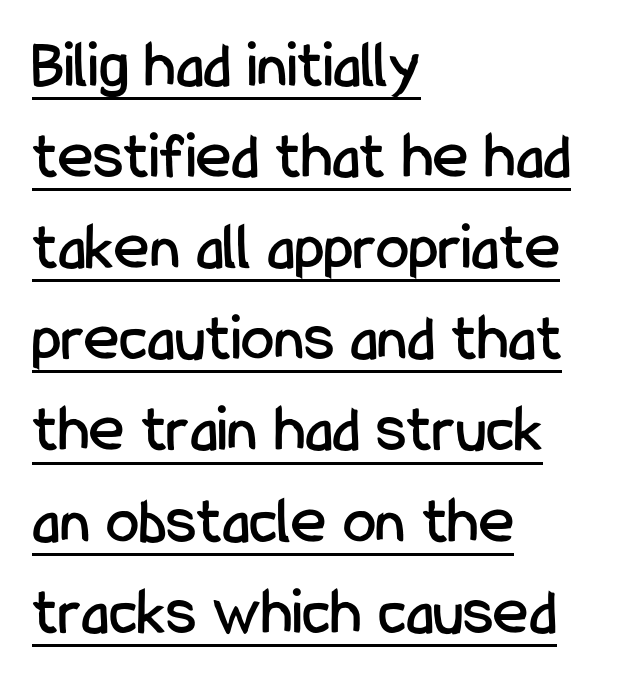
Nothing sits at the stroke ends, so this counts as sans-serif. How are the letters spaced? Ordinarily, with no added tracking. A normal amount of white space separates one row of letters from the next. Alignment: flush left.
